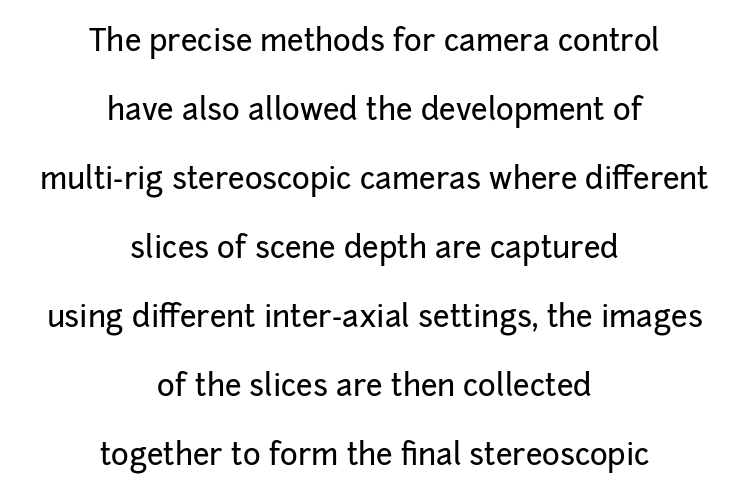
{"serif": "no", "italic": "no", "width": "normal", "stroke_contrast": "low", "x_height": "medium", "monospaced": "no", "underline": "no", "align": "center", "line_spacing": "loose", "line_spacing_ratio": 2.3, "letter_spacing": "normal", "letter_spacing_em": 0.0, "glyph_px": 30}
